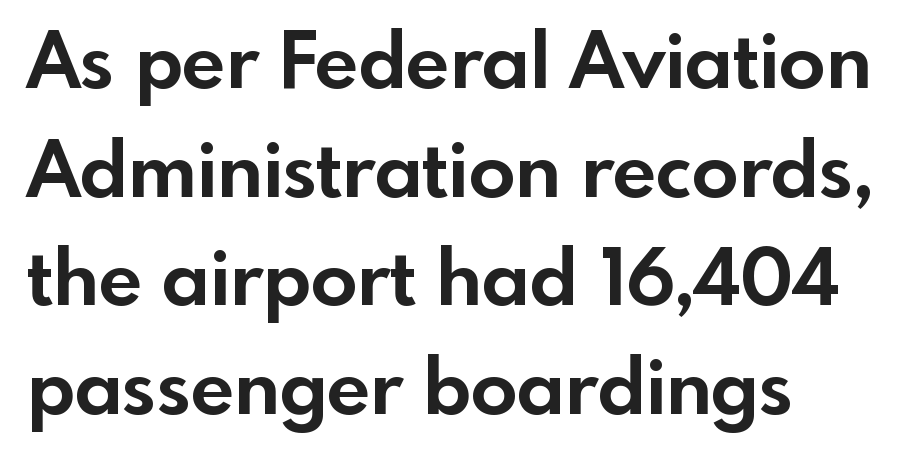
Varying glyph widths throughout — classic text-font behaviour. Nope, no serifs anywhere on these letters. Notice how the stems are strictly vertical — no italics here. The leading is moderate, giving the passage an even texture.
